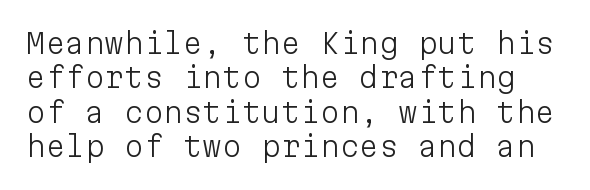
{"serif": "no", "italic": "no", "bold": "no", "weight": "light", "width": "normal", "stroke_contrast": "low", "x_height": "medium", "monospaced": "yes", "underline": "no", "line_spacing_ratio": 1.23, "letter_spacing": "normal", "letter_spacing_em": 0.0, "glyph_px": 28}
